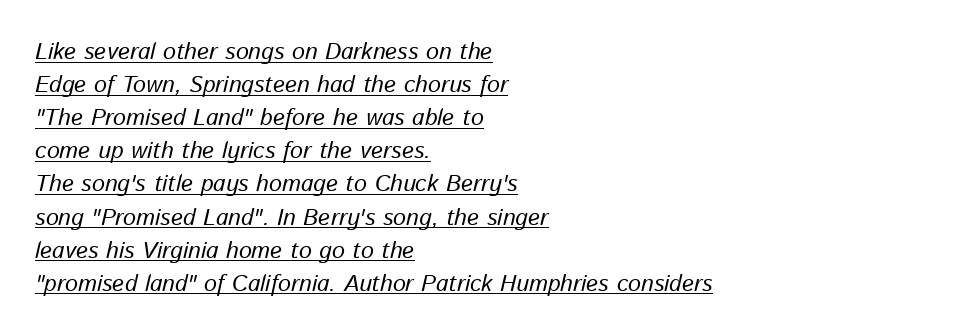
The image shows 23 px text type, italic (leaning right); set left-aligned, normal line spacing (1.44x), normal letter spacing, underlined.
